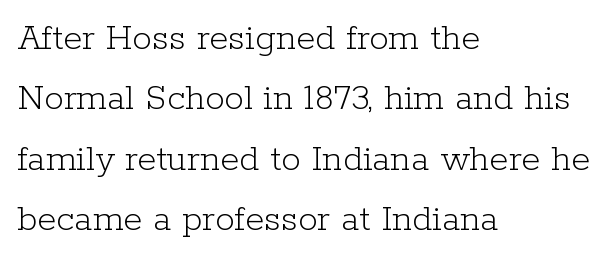
The specimen omits any rule beneath the text block's lines. Tracking here is standard; glyphs follow each other at the usual distance. Spacing verdict: proportional, widths tailored to each character. A roman cut, with each character standing at attention.
